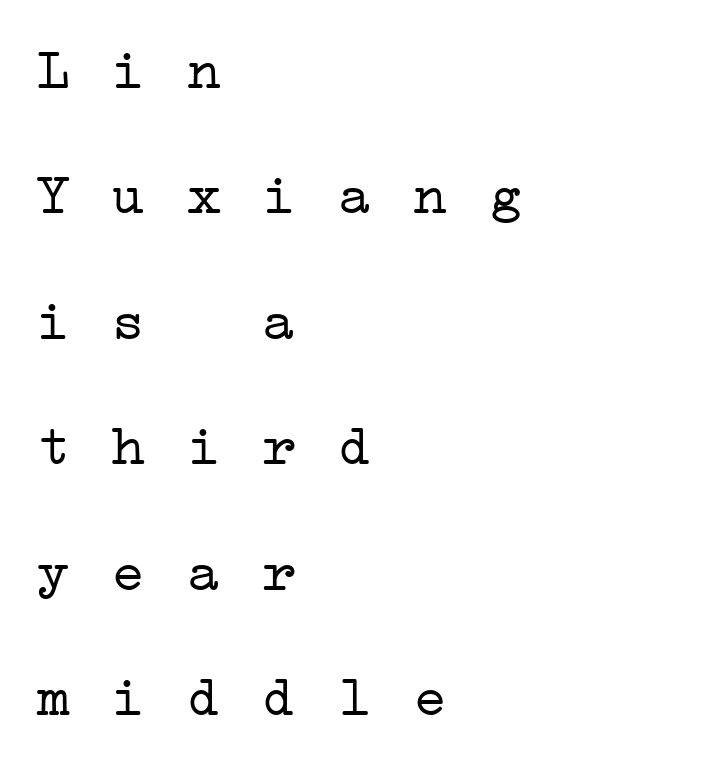
{"serif": "yes", "bold": "no", "weight": "light", "width": "wide", "stroke_contrast": "low", "x_height": "medium", "monospaced": "yes", "underline": "no", "align": "left", "line_spacing": "loose", "line_spacing_ratio": 2.2, "glyph_px": 57}
